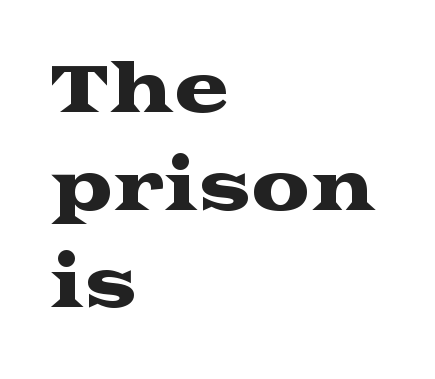
Q: Is the text italic (slanted)? A: No, it is upright.
Q: Is the typeface a serif or a sans-serif typeface? A: Serif.
Q: Is the text underlined? A: No.
Q: How is the paragraph aligned? A: Left-aligned.
Q: Is the spacing between letters normal or unusually wide? A: Normal.
Q: Is the spacing between lines tight, normal or loose? A: Normal.
Q: Width (condensed, normal, or wide)? A: Wide.
Q: Stroke contrast? A: Medium.
Q: x-height? A: Medium.
Q: Monospaced? A: No.
